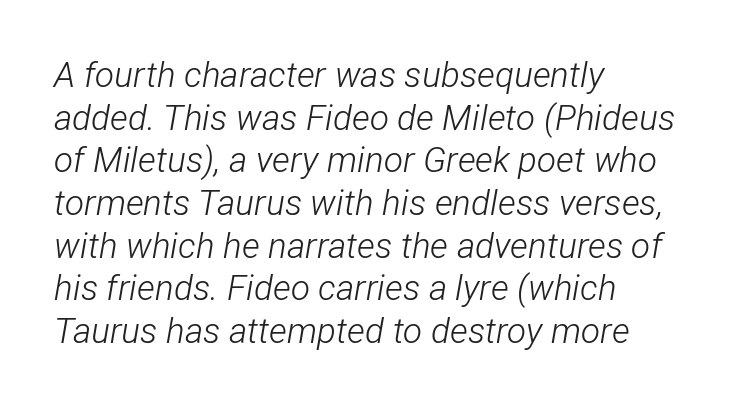
The whole block is typeset with a tilt. These lines stack with their left ends in a neat column. The letters advance in unequal steps, a hallmark of proportional type. A clean baseline with only descenders dipping below it.
